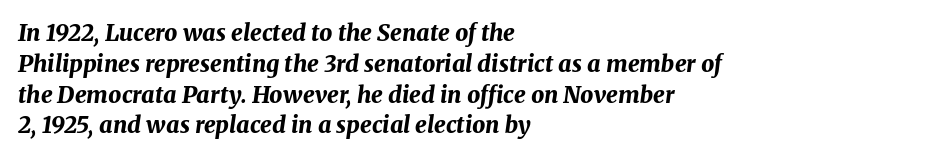
Between one letter and the next there's only the usual sliver of space. Vertically, the passage feels balanced, rows spaced as you'd expect. Descenders are the only things crossing below the line. Line beginnings align vertically; line endings do not. You can tell it's italic because the verticals aren't actually vertical. Summary of weight: heavy, a full bold.
